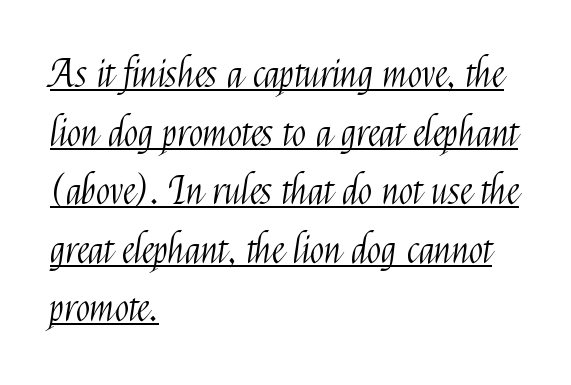
{"serif": "no", "bold": "no", "weight": "light", "width": "condensed", "stroke_contrast": "medium", "x_height": "medium", "monospaced": "no", "underline": "yes", "align": "left", "line_spacing": "normal", "line_spacing_ratio": 1.54, "letter_spacing": "normal", "letter_spacing_em": 0.0, "glyph_px": 38}
